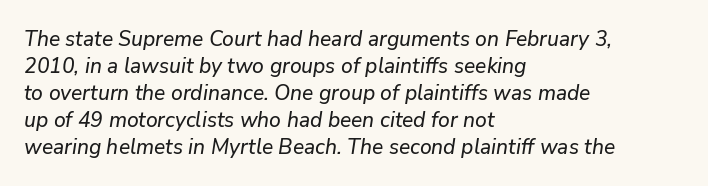
{"italic": "yes", "lean": "right", "slant_degrees": 9, "underline": "no", "align": "left", "line_spacing": "normal", "line_spacing_ratio": 1.28, "letter_spacing": "normal", "letter_spacing_em": 0.0, "glyph_px": 21}
